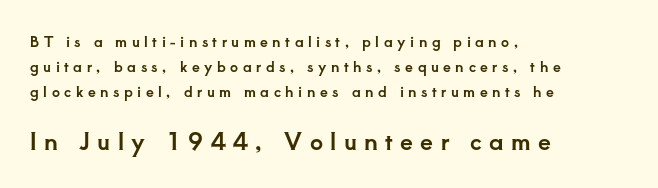
{"italic": "no", "underline": "no", "align": "left", "line_spacing_ratio": 1.78, "letter_spacing": "wide", "letter_spacing_em": 0.32, "larger_block": "second", "size_ratio": 1.64, "glyph_px": 23}
